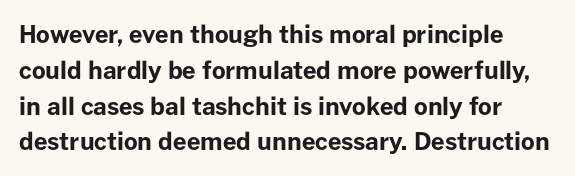
{"italic": "no", "bold": "yes", "underline": "no", "align": "left", "line_spacing": "normal", "line_spacing_ratio": 1.49, "letter_spacing": "normal", "letter_spacing_em": 0.0, "glyph_px": 24}
